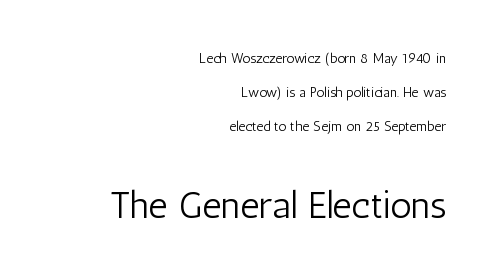
The image shows 38 px light, condensed sans-serif type, upright; set right-aligned, loose line spacing (2.44x), normal letter spacing, not underlined; the second (bottom) block is 2.71x larger; low stroke contrast and a medium x-height.
